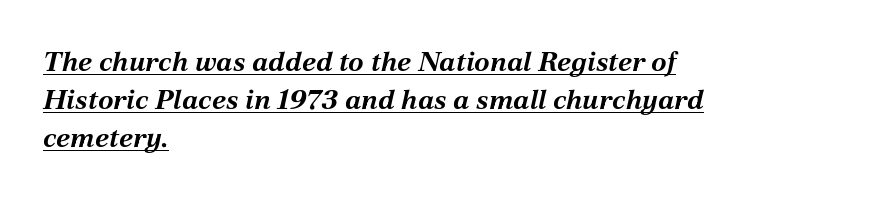
{"italic": "yes", "lean": "right", "slant_degrees": 12, "bold": "yes", "weight": "bold", "width": "normal", "stroke_contrast": "medium", "x_height": "medium", "monospaced": "no", "underline": "yes", "align": "left", "line_spacing": "normal", "line_spacing_ratio": 1.36, "letter_spacing": "normal", "letter_spacing_em": 0.0, "glyph_px": 28}
